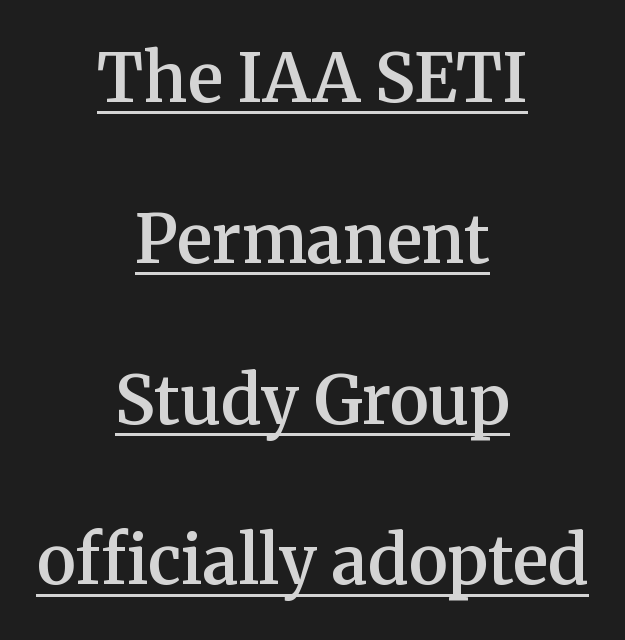
Q: Is the text bold? A: Semi-bold.
Q: Is the text italic (slanted)? A: No, it is upright.
Q: Is the typeface a serif or a sans-serif typeface? A: Serif.
Q: Is the text underlined? A: Yes.
Q: How is the paragraph aligned? A: Centered.
Q: Is the spacing between letters normal or unusually wide? A: Normal.
Q: Is the spacing between lines tight, normal or loose? A: Loose.
Q: Width (condensed, normal, or wide)? A: Normal.
Q: Stroke contrast? A: Medium.
Q: x-height? A: Medium.
Q: Monospaced? A: No.
